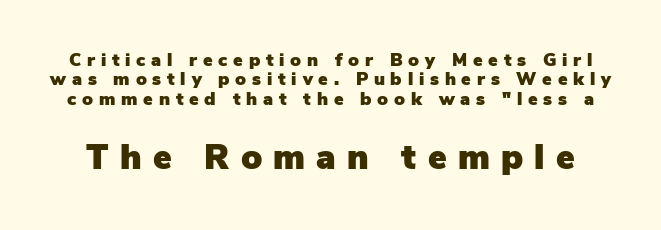
Q: Is the text italic (slanted)? A: No, it is upright.
Q: Is the typeface a serif or a sans-serif typeface? A: Sans-serif.
Q: Is the text underlined? A: No.
Q: Is the spacing between letters normal or unusually wide? A: Unusually wide.
Q: Is the spacing between lines tight, normal or loose? A: Tight.
Q: Which block of text is set in a larger size, the first (top) or the second (bottom)? A: The second (bottom) one.
Q: Width (condensed, normal, or wide)? A: Normal.
Q: Stroke contrast? A: Low.
Q: x-height? A: Medium.
Q: Monospaced? A: No.
